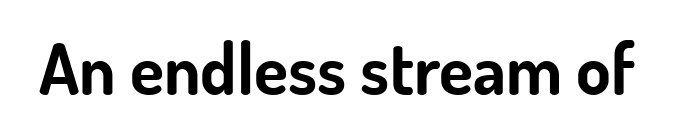
Bare-footed words on every line. Each letter's strokes conclude bluntly, with no projecting serifs. Looks like regular typesetting: each glyph gets only the width it needs. Typographic density is high because the face is bold. Tracking here is standard; glyphs follow each other at the usual distance.
